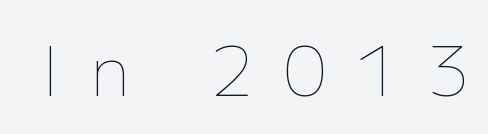
The image shows 67 px thin type, upright; set unusually wide letter spacing (+0.46 em), not underlined; low stroke contrast and a medium x-height.
